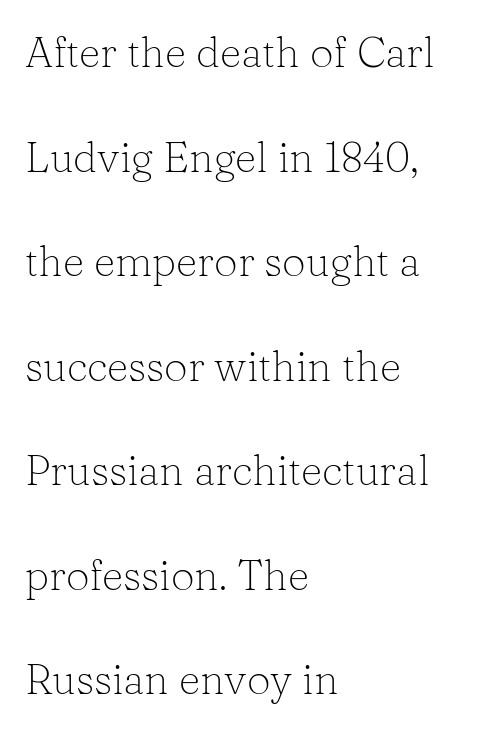
Q: Is the text bold? A: No.
Q: Is the text italic (slanted)? A: No, it is upright.
Q: Is the typeface a serif or a sans-serif typeface? A: Serif.
Q: Is the text underlined? A: No.
Q: How is the paragraph aligned? A: Left-aligned.
Q: Is the spacing between letters normal or unusually wide? A: Normal.
Q: Is the spacing between lines tight, normal or loose? A: Loose.
Q: Width (condensed, normal, or wide)? A: Normal.
Q: Stroke contrast? A: Low.
Q: x-height? A: Medium.
Q: Monospaced? A: No.
